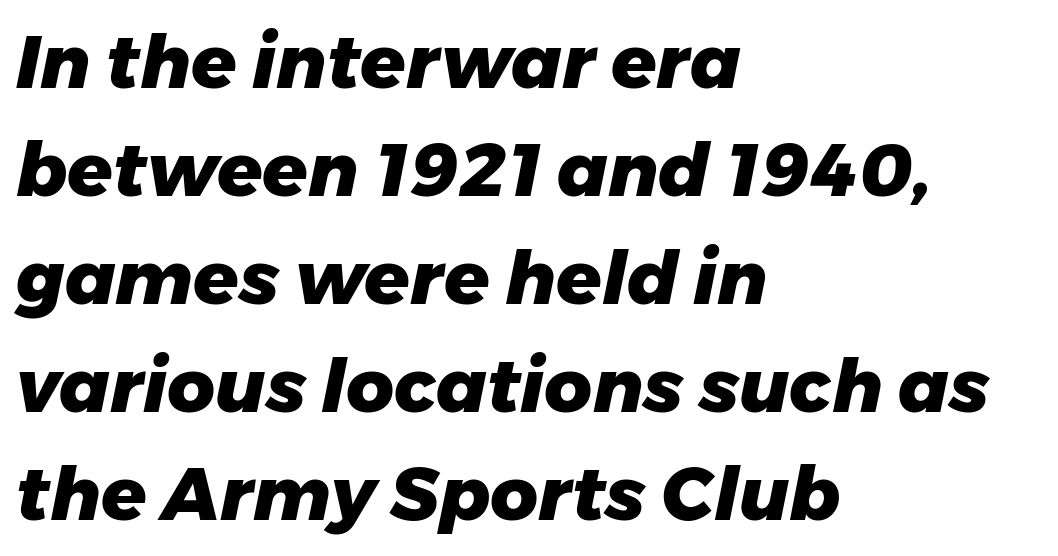
{"italic": "yes", "lean": "right", "slant_degrees": 11, "bold": "yes", "weight": "heavy", "width": "normal", "stroke_contrast": "low", "x_height": "medium", "monospaced": "no", "underline": "no", "align": "left", "line_spacing": "normal", "line_spacing_ratio": 1.46, "letter_spacing": "normal", "letter_spacing_em": 0.0, "glyph_px": 74}
